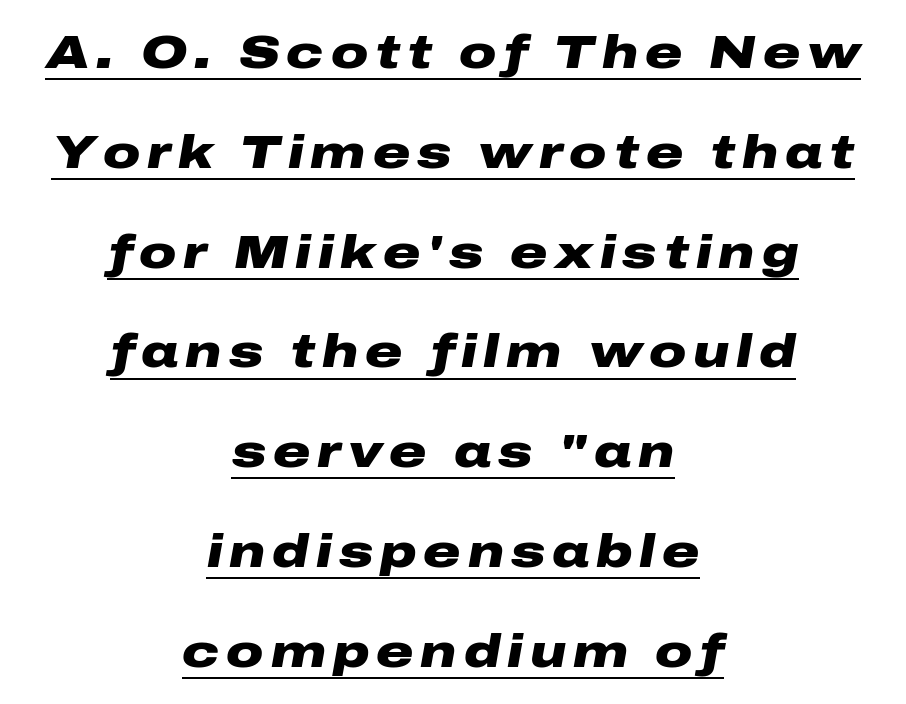
{"italic": "yes", "lean": "right", "slant_degrees": 10, "bold": "yes", "weight": "heavy", "width": "wide", "stroke_contrast": "low", "x_height": "medium", "monospaced": "no", "underline": "yes", "align": "center", "line_spacing": "loose", "line_spacing_ratio": 2.17, "glyph_px": 46}
